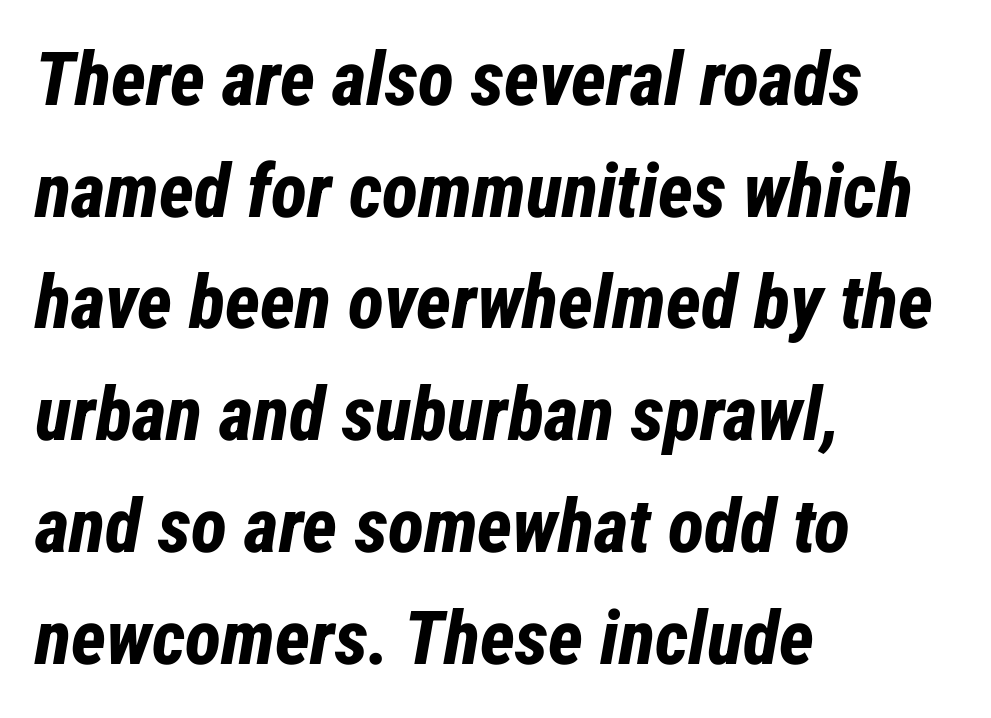
{"italic": "yes", "lean": "right", "slant_degrees": 12, "bold": "yes", "weight": "bold", "width": "condensed", "stroke_contrast": "low", "x_height": "medium", "monospaced": "no", "underline": "no", "align": "left", "line_spacing": "normal", "line_spacing_ratio": 1.49, "letter_spacing": "normal", "letter_spacing_em": 0.0, "glyph_px": 75}
